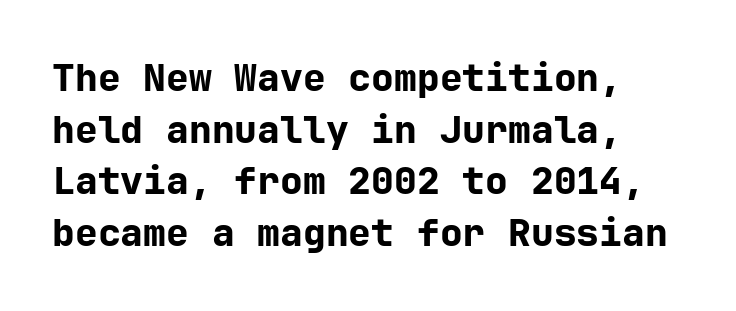
The lettering holds an erect, upright posture throughout. The typesetting leans heavy: a genuine bold. The line texture is even and compact thanks to regular tracking. Leading: standard. Stroke terminals: plain, sans-serif. Descenders are the only things crossing below the line.
